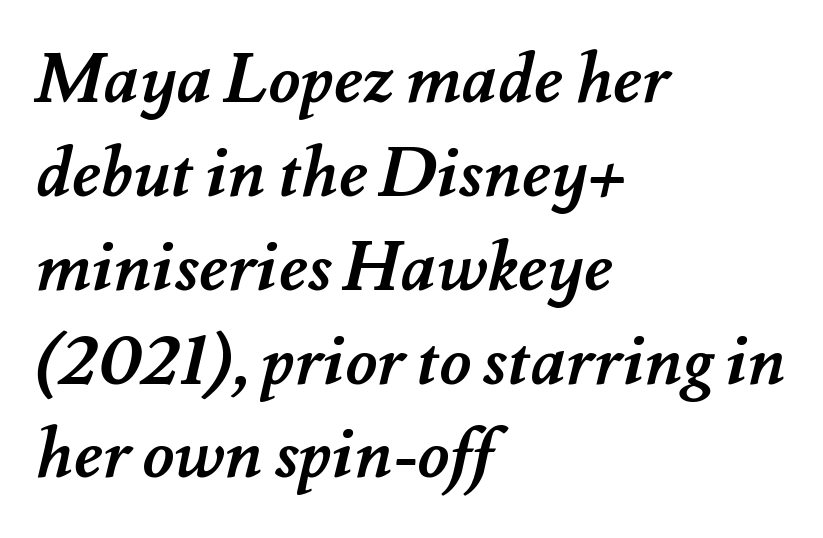
The space directly below the letters is spotless. Observe the ordinary spacing: letters are neighbours, not strangers. Is there much room between lines? A standard amount, neither cramped nor airy. Spacing verdict: proportional, widths tailored to each character. Short and long lines alike share a common starting point at left. Weight: bold.
